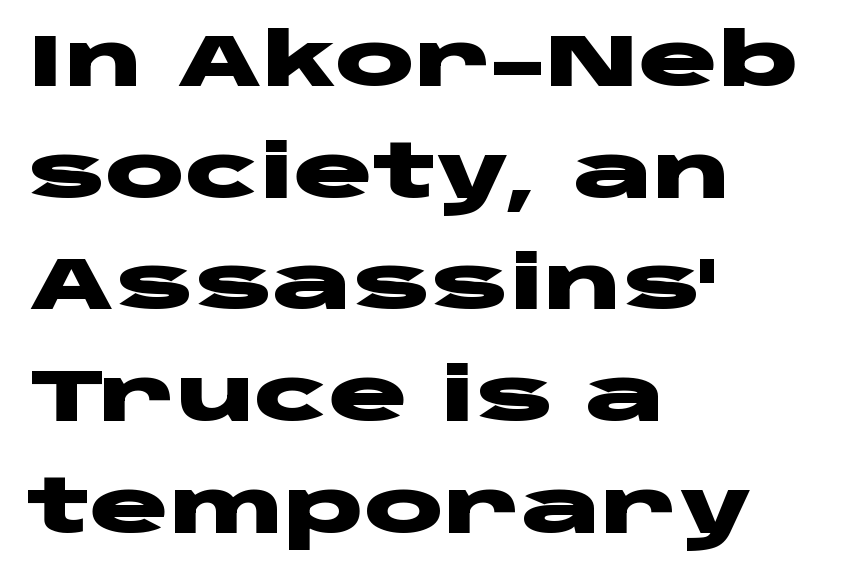
The image shows 74 px heavy, wide sans-serif type, upright; set left-aligned, normal line spacing (1.51x), normal letter spacing, not underlined; low stroke contrast and a large x-height.
